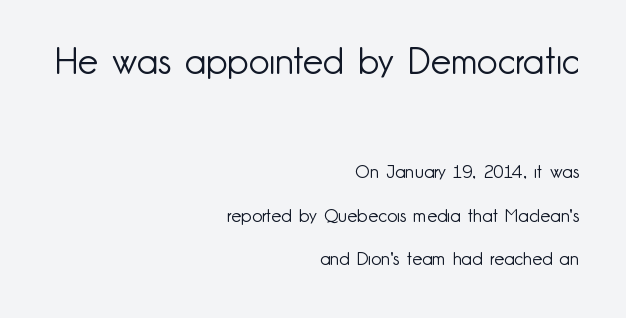
The image shows 36 px light sans-serif type, upright; set right-aligned, loose line spacing (2.44x), normal letter spacing, not underlined; the first (top) block is 2.0x larger; low stroke contrast and a small x-height.
